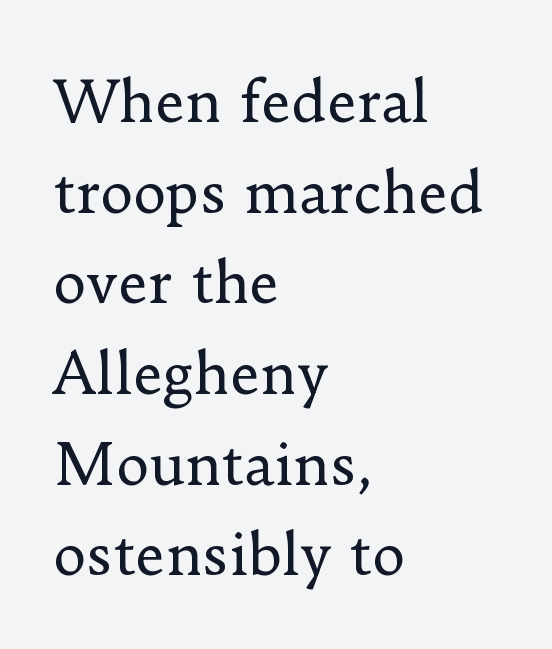
Descenders are the only things crossing below the line. Do the characters align in a grid? No, the font is proportional. Spacing between characters is what you'd get straight out of the box. Every row of glyphs begins at an identical x-position on the left. The rows are spaced the way most documents space them. The letters stand upright; this is a roman face.
